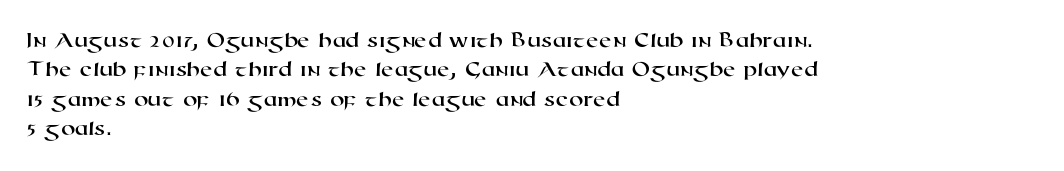
The baseline area is clear. In CSS terms this would be text-align: left. In terms of letterspacing, this is plain default setting. Interline gaps are of average width in this sample.
